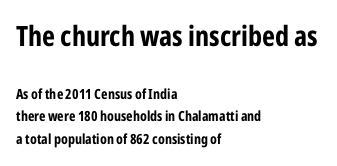
The image shows 28 px bold, condensed sans-serif type, upright; set left-aligned, normal line spacing (1.62x), normal letter spacing, not underlined; the first (top) block is 2.0x larger; low stroke contrast and a medium x-height.
